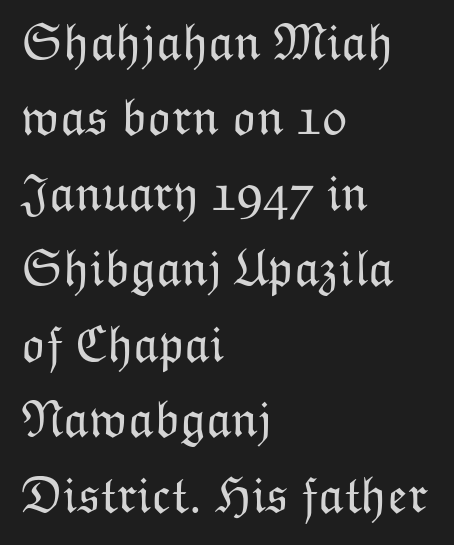
{"italic": "no", "bold": "no", "weight": "light", "width": "normal", "stroke_contrast": "low", "x_height": "medium", "monospaced": "no", "underline": "no", "align": "left", "line_spacing": "normal", "line_spacing_ratio": 1.48, "letter_spacing": "normal", "letter_spacing_em": 0.0, "glyph_px": 51}
